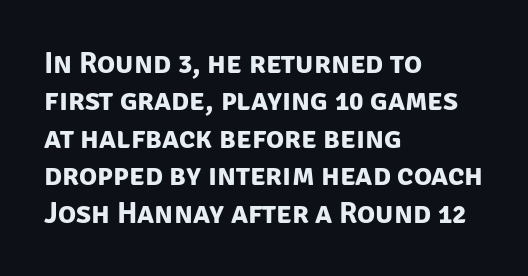
The image shows 30 px bold sans-serif type; set left-aligned, normal line spacing (1.25x), normal letter spacing, not underlined; low stroke contrast and a large x-height.
